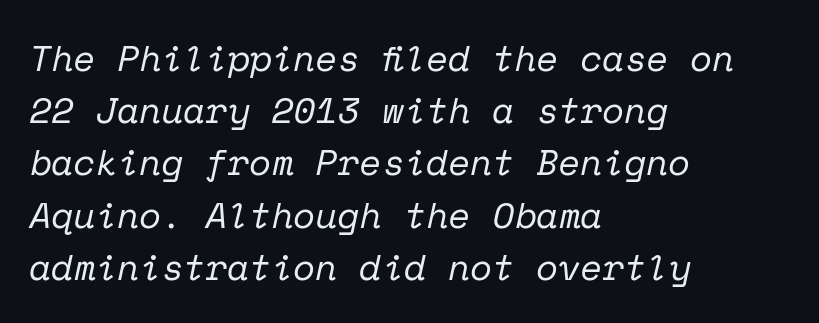
Q: Is the text bold? A: No.
Q: Is the text italic (slanted)? A: Yes, it leans right by about 12 degrees.
Q: Is the typeface a serif or a sans-serif typeface? A: Serif.
Q: Is the text underlined? A: No.
Q: How is the paragraph aligned? A: Left-aligned.
Q: Is the spacing between letters normal or unusually wide? A: Normal.
Q: Is the spacing between lines tight, normal or loose? A: Normal.
Q: Width (condensed, normal, or wide)? A: Normal.
Q: Stroke contrast? A: Low.
Q: x-height? A: Medium.
Q: Monospaced? A: Yes.
